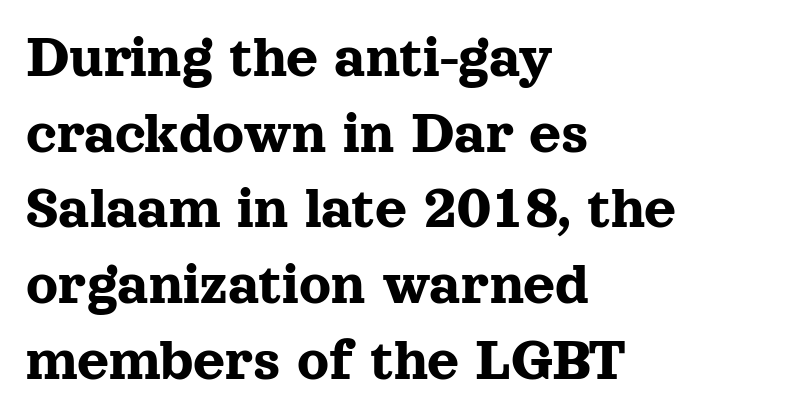
Nobody drew a line under any word here. The rendering keeps characters at their native spacing. The font's upright variant was chosen for this text. The compositor pushed each line to the left boundary. Observe the serifs anchoring each vertical stroke in this sample. The passage shown is typed in a proportional face where columns would drift.
